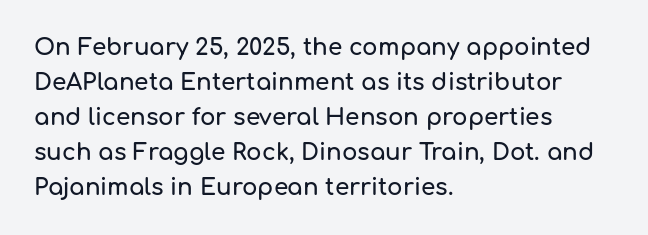
{"italic": "no", "underline": "no", "align": "left", "line_spacing": "normal", "line_spacing_ratio": 1.52, "letter_spacing": "normal", "letter_spacing_em": 0.0, "glyph_px": 23}
